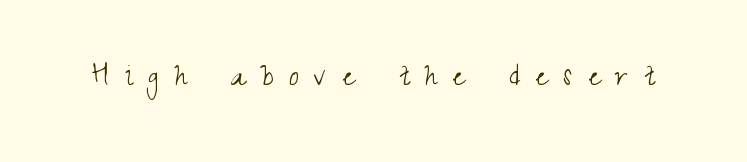
Posture: vertical. A typesetter would label this face a sans. The glyphs are unaccompanied by any horizontal stroke below them. You could not count columns in this text — the font is proportionally spaced.
